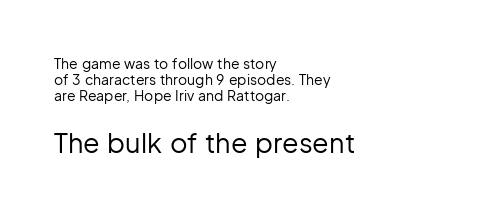
The passage shown has conventional tracking throughout. Any mark beneath the type? The region is blank. Which chunk is bigger? The second one — the bottom block dwarfs the top. It's the straight-up-and-down kind of type. No heavy texture on the line: the type isn't bold.
